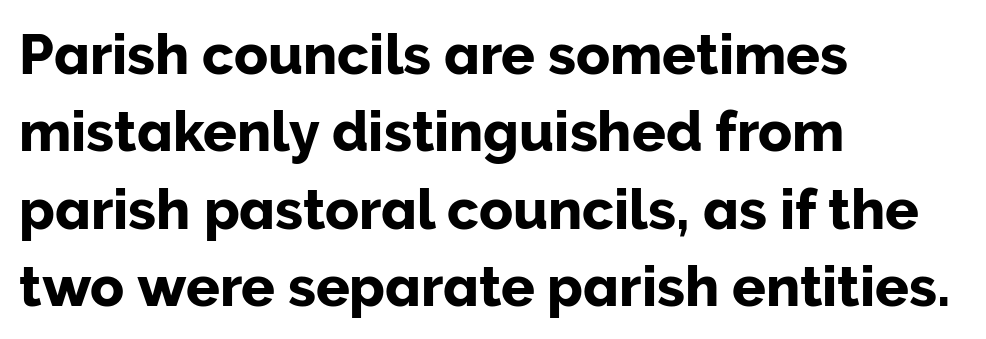
{"serif": "no", "italic": "no", "width": "normal", "stroke_contrast": "low", "x_height": "medium", "monospaced": "no", "underline": "no", "align": "left", "line_spacing": "normal", "line_spacing_ratio": 1.38, "letter_spacing": "normal", "letter_spacing_em": 0.0, "glyph_px": 56}
